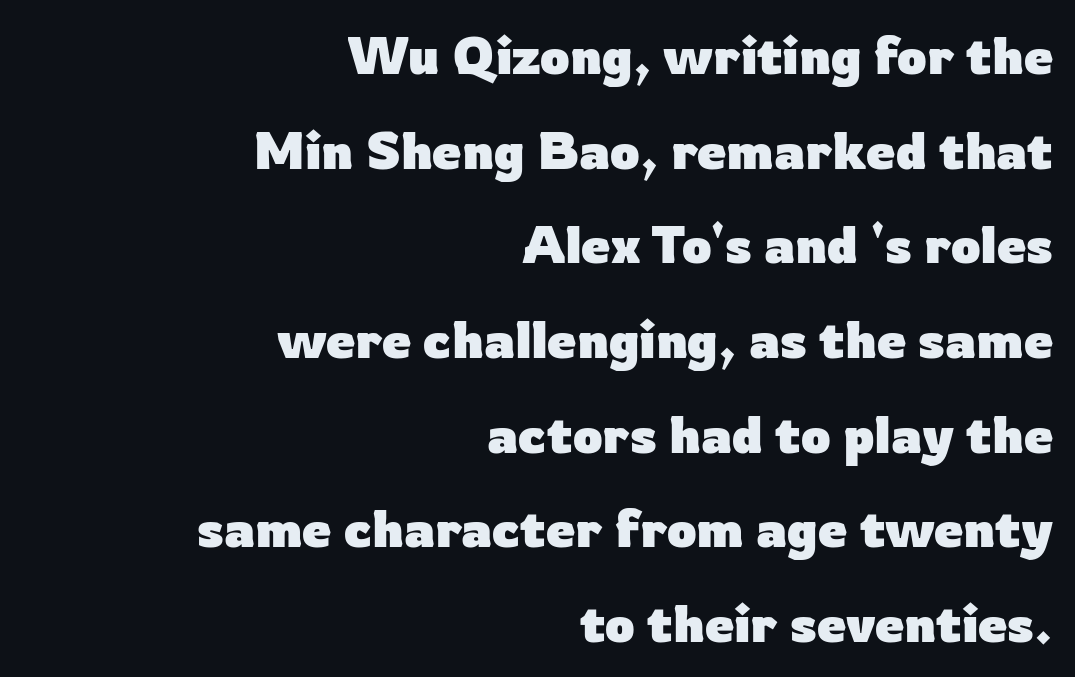
The image shows 52 px heavy sans-serif type, upright; set right-aligned, line spacing 1.82x, normal letter spacing, not underlined; low stroke contrast and a medium x-height.
